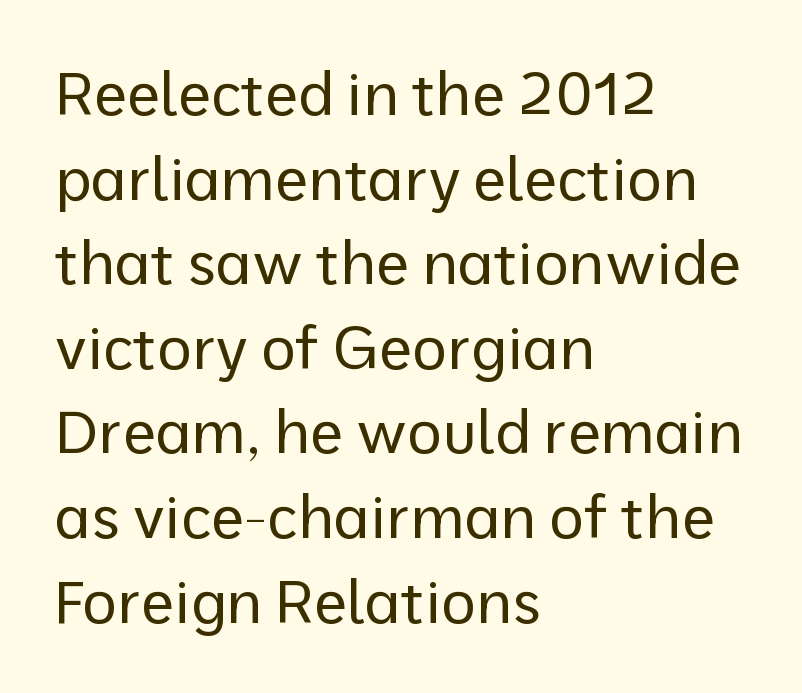
In terms of letterform style, serifs are entirely absent. Check the space under the baseline: it is left empty. The face used here is proportionally spaced, like ordinary book or web type. Line beginnings align vertically; line endings do not. Tracking here is standard; glyphs follow each other at the usual distance. Does the leading feel generous? No, just average.
